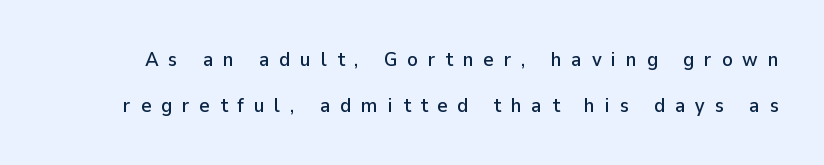
Does the leading feel generous? Absolutely, it's lavish. Tracking here is generous; glyphs stand well apart from one another. The space beneath each line is pristine and unruled. A typesetter would mark this as roman, not italic.
